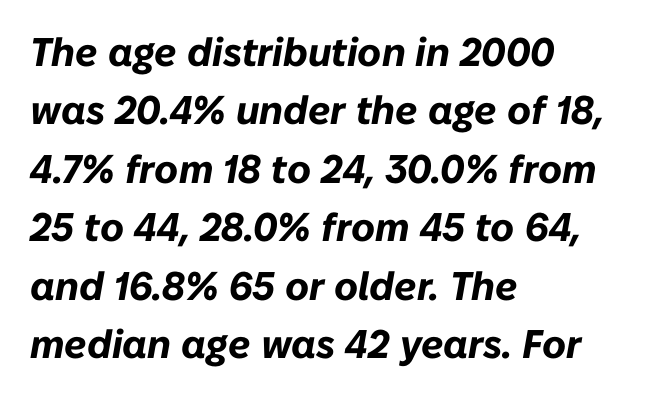
The image shows 40 px bold type, italic (leaning right); set left-aligned, normal line spacing (1.46x), normal letter spacing, not underlined; low stroke contrast and a medium x-height.
